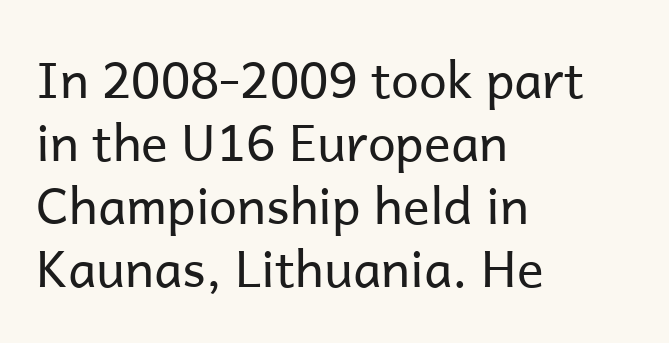
The image shows 50 px regular-weight sans-serif type, upright; set left-aligned, normal line spacing (1.26x), normal letter spacing, not underlined; low stroke contrast and a medium x-height.
